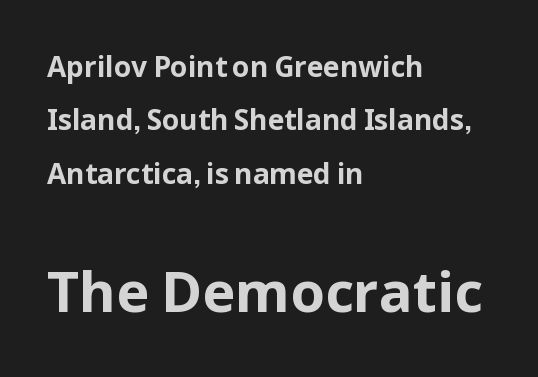
Students, this is bold: see how much ink each stroke carries. The passage shown is typeset with a sans-serif family. The letters advance in unequal steps, a hallmark of proportional type. Rendered with straight, roman letterforms. Tracking value appears to be zero — textbook default spacing.
